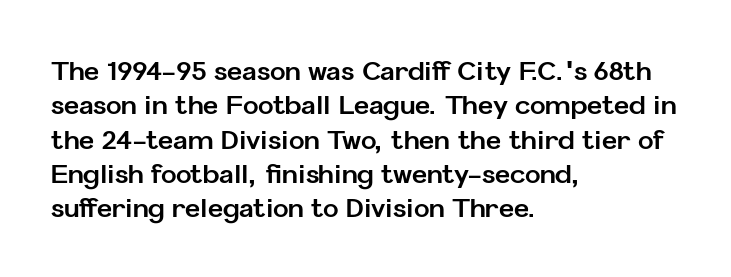
{"italic": "no", "bold": "yes", "underline": "no", "align": "left", "line_spacing": "normal", "line_spacing_ratio": 1.32, "letter_spacing": "normal", "letter_spacing_em": 0.0, "glyph_px": 26}
